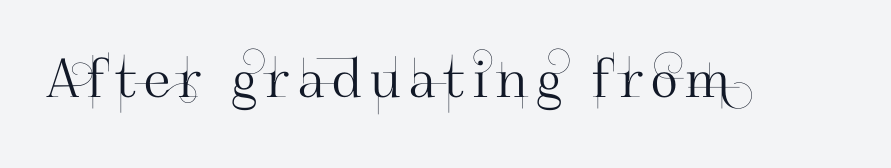
The image shows 53 px sans-serif type, upright; set not underlined; high stroke contrast and a small x-height.
